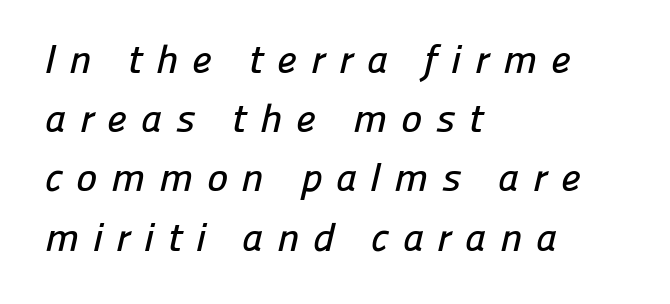
The image shows 40 px sans-serif type; set left-aligned, normal line spacing (1.48x), unusually wide letter spacing (+0.34 em), not underlined; low stroke contrast and a medium x-height.
